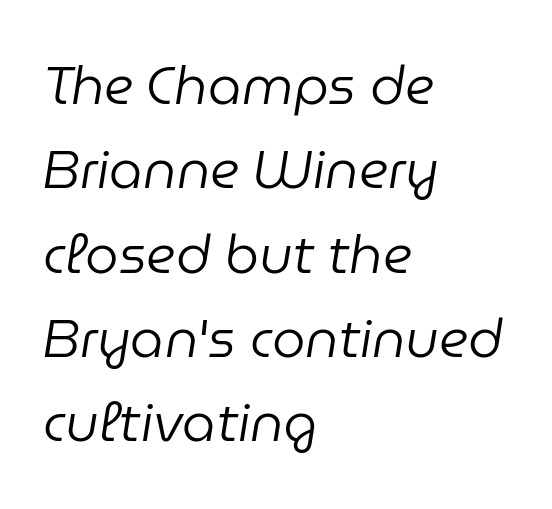
The rendering anchors every line to the left-hand side. The area under the type is left untouched. The horizontal fit of the characters is conventional and even. The letters advance in unequal steps, a hallmark of proportional type. Rendered with sloped, italic letterforms. Heft: none added — not bold.
